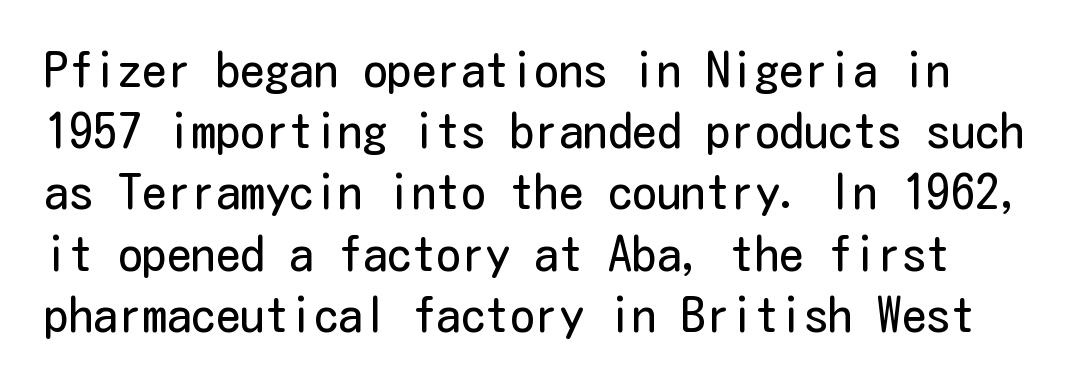
Normally led — the rows are evenly, conventionally spaced. A typesetter would label this face a sans. Characters follow at the spacing the type designer built in. These lines were composed using upright roman letters.
